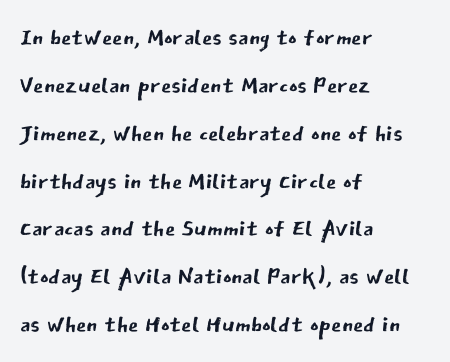
Casual observation: everything's shoved over to the left. Classification — sans serif. The typography opts for an upright posture over an oblique one. Here the designer chose a conventional face with non-uniform glyph widths. The rendering uses a moderate line-height, typical for paragraphs.
